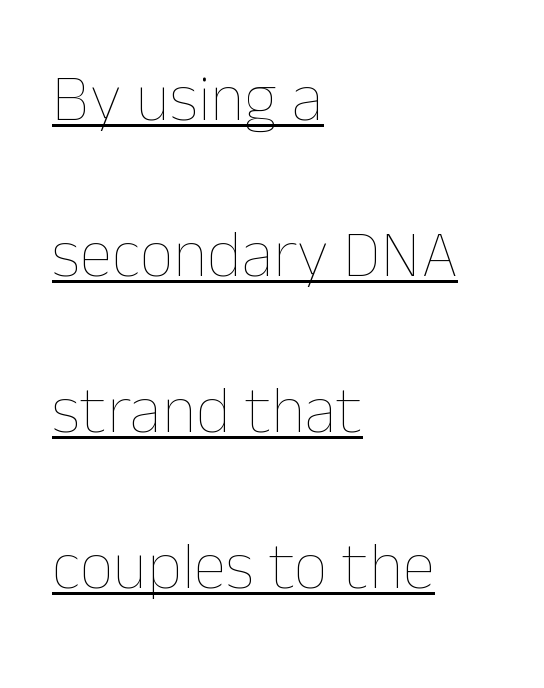
The image shows 67 px thin type, upright; set left-aligned, loose line spacing (2.33x), normal letter spacing, underlined; low stroke contrast and a medium x-height.
